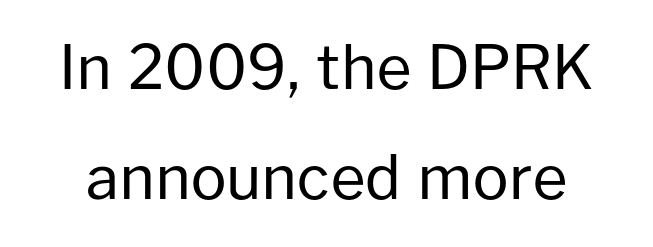
{"serif": "no", "italic": "no", "bold": "no", "weight": "regular", "width": "normal", "stroke_contrast": "low", "x_height": "medium", "monospaced": "no", "underline": "no", "line_spacing_ratio": 1.83, "letter_spacing": "normal", "letter_spacing_em": 0.0, "glyph_px": 60}
